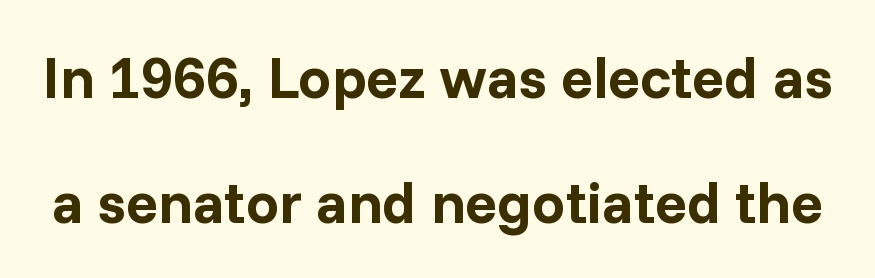
This sample uses a sans-serif face. The letters are bold, with thick, heavy strokes. Spacing verdict: proportional, widths tailored to each character. The typography opts for an upright posture over an oblique one. Has an underline been added? It has not. This sample trades compactness for vertical openness between lines.
